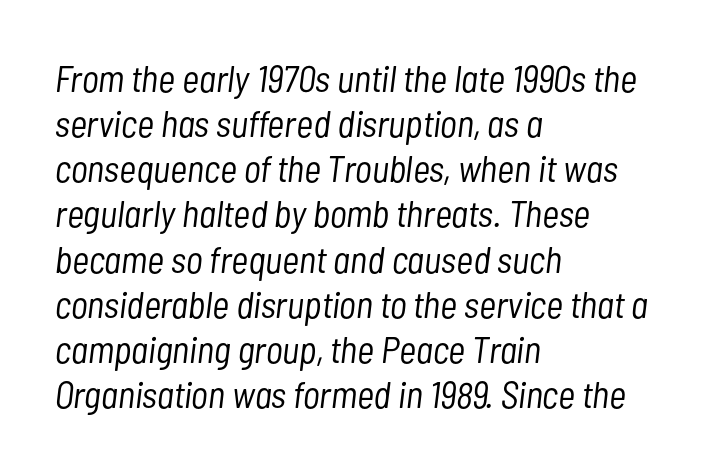
The image shows 37 px light, condensed type, italic (leaning right); set left-aligned, line spacing 1.22x, normal letter spacing, not underlined; low stroke contrast and a medium x-height.
